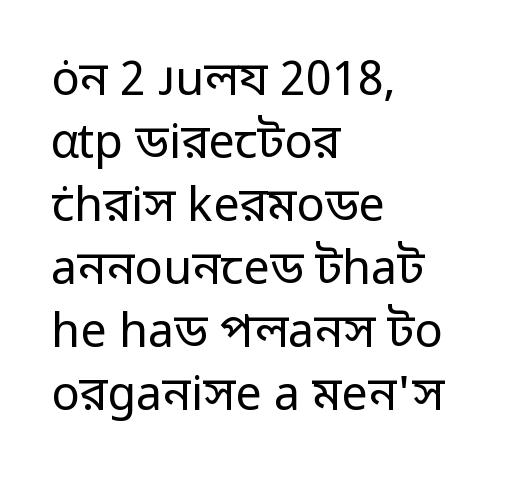
The image shows 47 px regular-weight sans-serif type, upright; set left-aligned, normal line spacing (1.34x), normal letter spacing, not underlined; low stroke contrast and a medium x-height.
